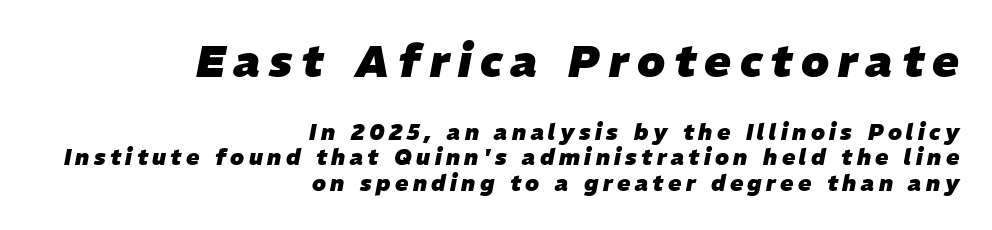
{"italic": "yes", "lean": "right", "slant_degrees": 11, "bold": "yes", "weight": "heavy", "width": "normal", "stroke_contrast": "low", "x_height": "medium", "monospaced": "no", "underline": "no", "align": "right", "line_spacing": "tight", "line_spacing_ratio": 1.14, "letter_spacing": "wide", "letter_spacing_em": 0.2, "larger_block": "first", "size_ratio": 2.0, "glyph_px": 44}
